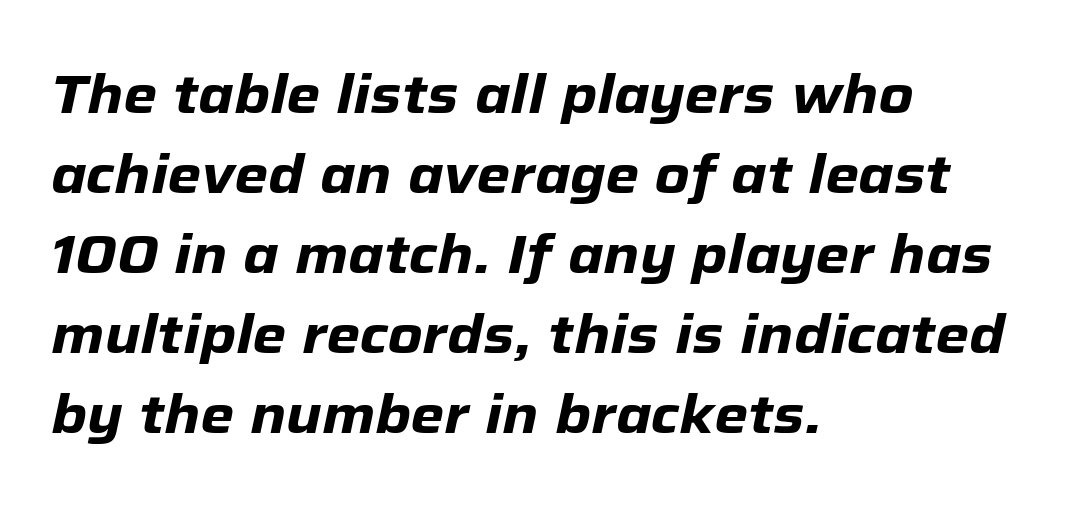
Looks like regular typesetting: each glyph gets only the width it needs. Layout note: lines flush left. The text carries the slant typical of an italic or oblique font. The gaps between neighbouring characters are ordinary and unremarkable. Quick note: underline off.
